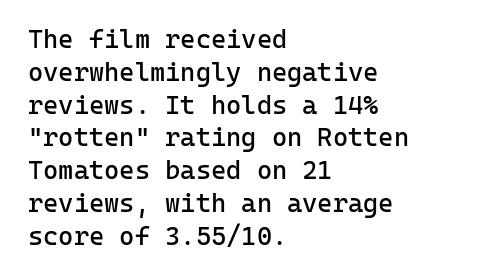
Q: Is the text bold? A: No.
Q: Is the text italic (slanted)? A: No, it is upright.
Q: Is the text underlined? A: No.
Q: How is the paragraph aligned? A: Left-aligned.
Q: Is the spacing between letters normal or unusually wide? A: Normal.
Q: Is the spacing between lines tight, normal or loose? A: Normal.
